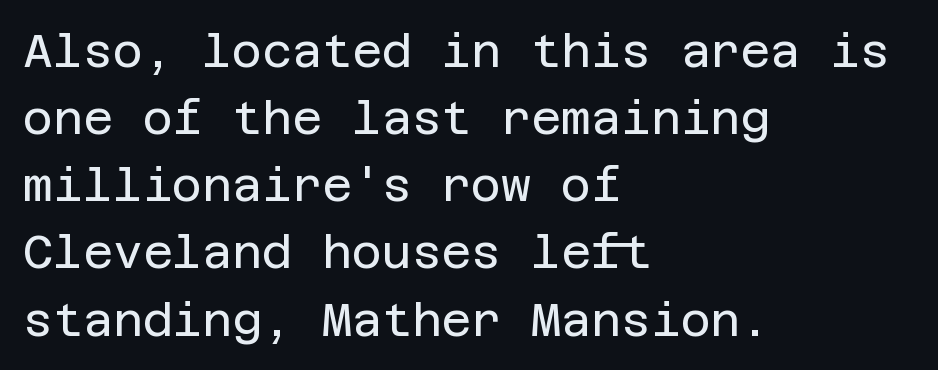
Q: Is the text bold? A: No.
Q: Is the text italic (slanted)? A: No, it is upright.
Q: Is the typeface a serif or a sans-serif typeface? A: Sans-serif.
Q: Is the text underlined? A: No.
Q: How is the paragraph aligned? A: Left-aligned.
Q: Is the spacing between letters normal or unusually wide? A: Normal.
Q: Is the spacing between lines tight, normal or loose? A: Normal.
Q: Width (condensed, normal, or wide)? A: Normal.
Q: Stroke contrast? A: Low.
Q: x-height? A: Large.
